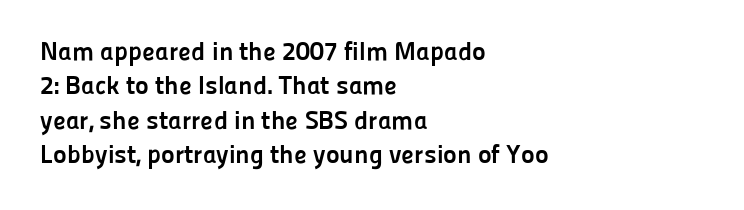
Q: Is the text bold? A: Yes.
Q: Is the text italic (slanted)? A: No, it is upright.
Q: Is the text underlined? A: No.
Q: How is the paragraph aligned? A: Left-aligned.
Q: Is the spacing between letters normal or unusually wide? A: Normal.
Q: Is the spacing between lines tight, normal or loose? A: Normal.
